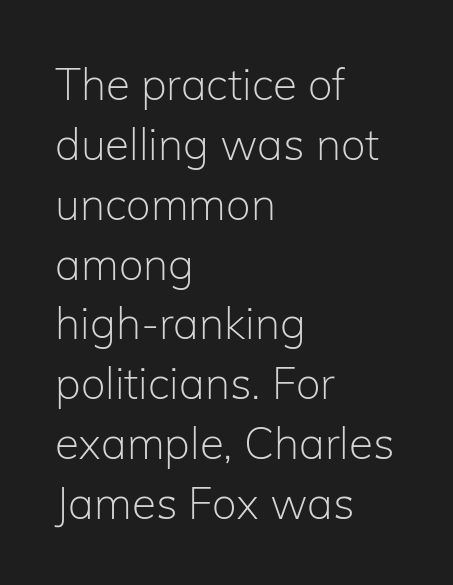
How are the letters spaced? Ordinarily, with no added tracking. Nothing heavy about these letters — not bold at all. Think of a printed novel: that variable character pitch is what you see here. The leading is moderate, giving the passage an even texture. One-word summary of the alignment: left.
